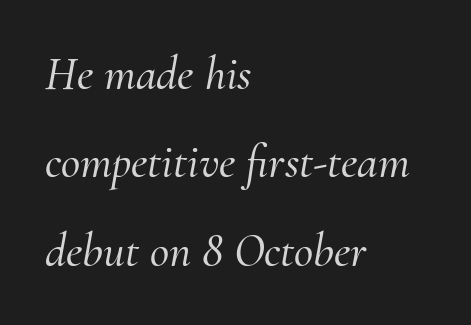
Underline: absent. Does the type have serifs? Yes, each stem ends in a small foot. The letters advance in unequal steps, a hallmark of proportional type. How are the letters spaced? Ordinarily, with no added tracking.
